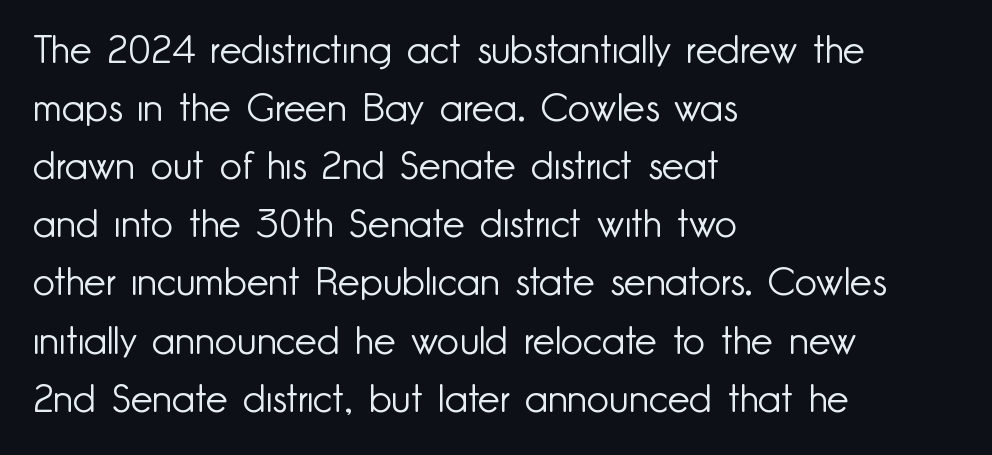
The leading is moderate, giving the passage an even texture. Upright lettering throughout. Glance below the letters and you will spot only blank space. Regarding serifs, this sample does without them.
